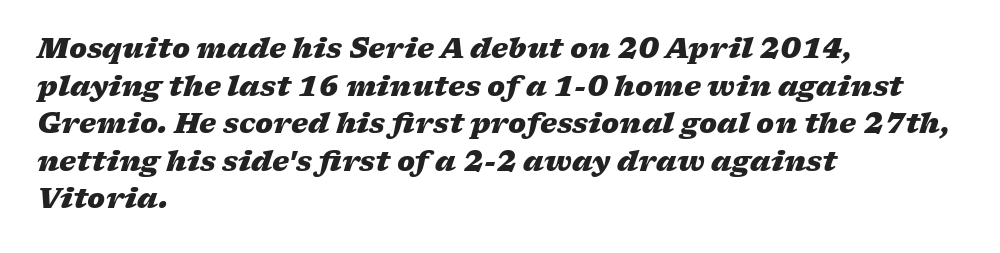
How would I describe the line gaps? Plain and ordinary. The letters are slanted; this is an italic face. The lines in this sample share a left origin and differ only in where they stop. Descenders are the only things crossing below the line.
